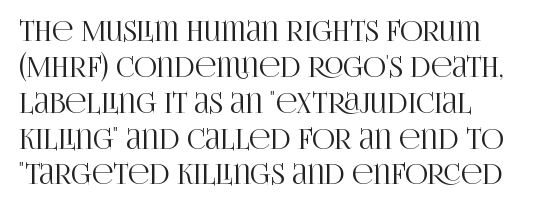
Q: Is the text italic (slanted)? A: No, it is upright.
Q: Is the typeface a serif or a sans-serif typeface? A: Serif.
Q: Is the text underlined? A: No.
Q: How is the paragraph aligned? A: Left-aligned.
Q: Is the spacing between letters normal or unusually wide? A: Normal.
Q: Is the spacing between lines tight, normal or loose? A: Normal.
Q: Width (condensed, normal, or wide)? A: Condensed.
Q: Stroke contrast? A: High.
Q: x-height? A: Large.
Q: Monospaced? A: No.
